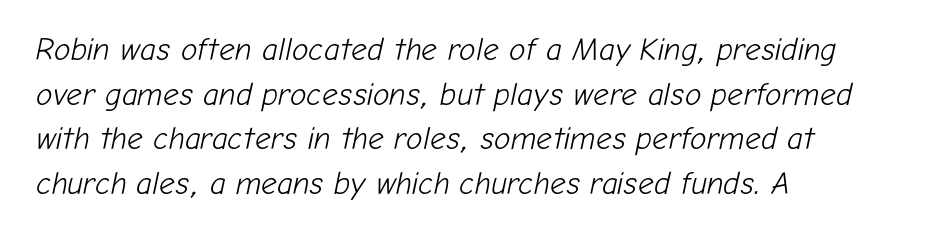
{"italic": "yes", "lean": "right", "slant_degrees": 12, "bold": "no", "weight": "light", "width": "normal", "stroke_contrast": "low", "x_height": "medium", "monospaced": "no", "underline": "no", "align": "left", "line_spacing": "normal", "line_spacing_ratio": 1.44, "letter_spacing": "normal", "letter_spacing_em": 0.0, "glyph_px": 31}
